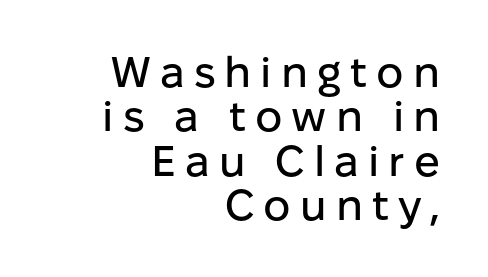
This is sans-serif lettering, the kind often seen on screens and signage. The letters stand straight up with perfectly vertical stems. Each new line begins almost immediately beneath the previous one. The face used here is proportionally spaced, like ordinary book or web type.
